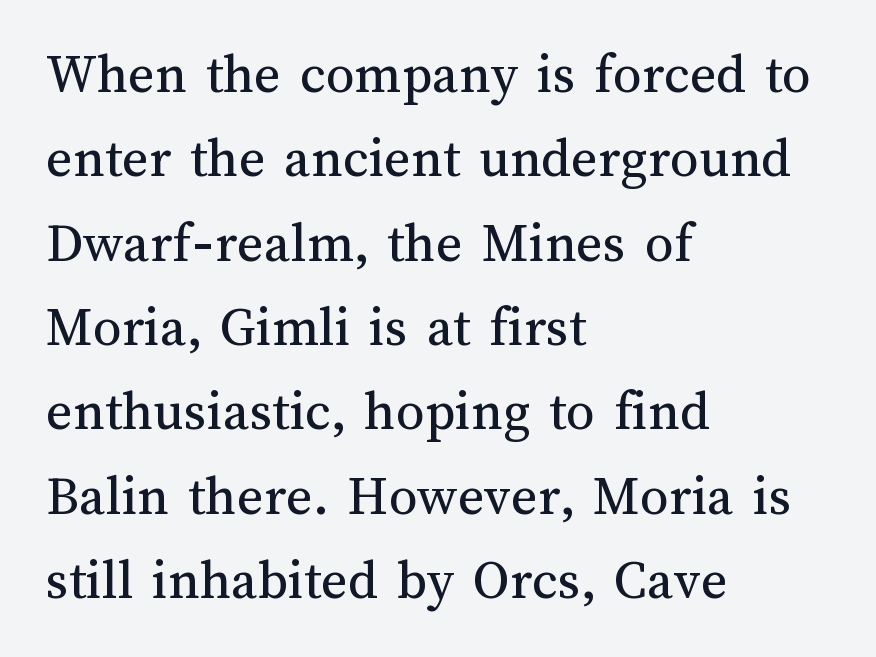
{"italic": "no", "bold": "no", "weight": "regular", "width": "normal", "stroke_contrast": "medium", "x_height": "medium", "monospaced": "no", "underline": "no", "align": "left", "line_spacing": "normal", "line_spacing_ratio": 1.48, "letter_spacing": "normal", "letter_spacing_em": 0.0, "glyph_px": 57}
